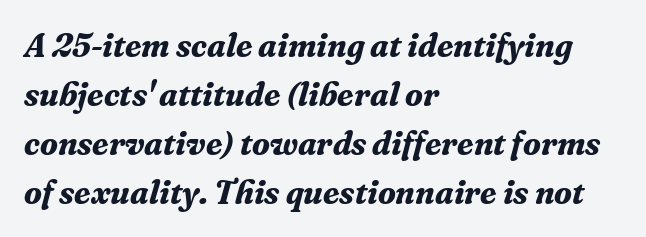
{"serif": "yes", "italic": "yes", "lean": "right", "slant_degrees": 16, "bold": "yes", "weight": "bold", "width": "normal", "stroke_contrast": "medium", "x_height": "medium", "monospaced": "no", "underline": "no", "align": "left", "line_spacing": "normal", "line_spacing_ratio": 1.48, "letter_spacing": "normal", "letter_spacing_em": 0.0, "glyph_px": 33}
